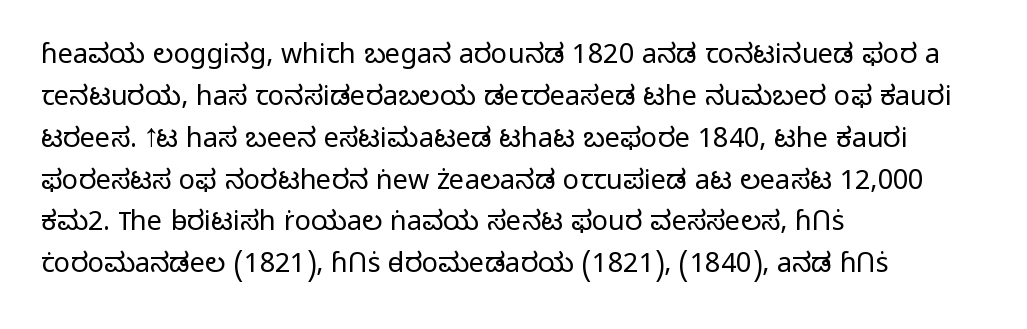
Anything drawn beneath the words? Only blank space. Each word holds together tightly as a unit, with standard inter-letter gaps. Each stroke keeps to a modest, everyday thickness or less. Normally led — the rows are evenly, conventionally spaced. In CSS terms this would be text-align: left. Does the lettering tilt? It doesn't — this is upright.
